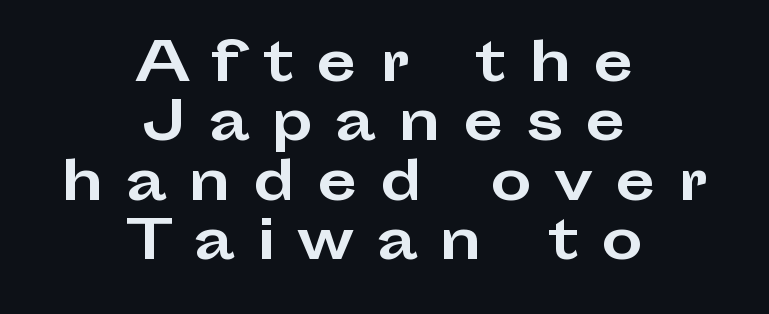
The image shows 52 px bold, wide sans-serif type, upright; set centered, tight line spacing (1.14x), unusually wide letter spacing (+0.43 em), not underlined; low stroke contrast and a medium x-height.
